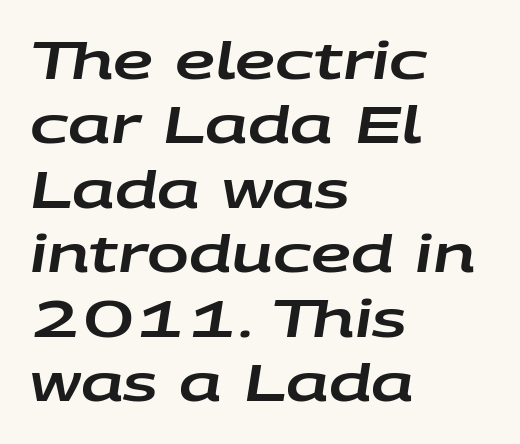
The designer left line spacing at the default. An italicized treatment has been applied to the whole sample. Proportional: the letters do not fall into vertical columns. Default kerning and tracking; the words read as compact shapes. The paragraph has a hard left edge and a soft right edge.
